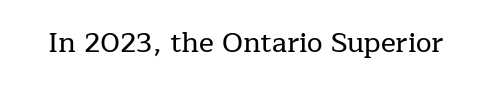
{"serif": "yes", "italic": "no", "width": "normal", "stroke_contrast": "low", "x_height": "medium", "monospaced": "no", "underline": "no", "letter_spacing": "normal", "letter_spacing_em": 0.0, "glyph_px": 28}
